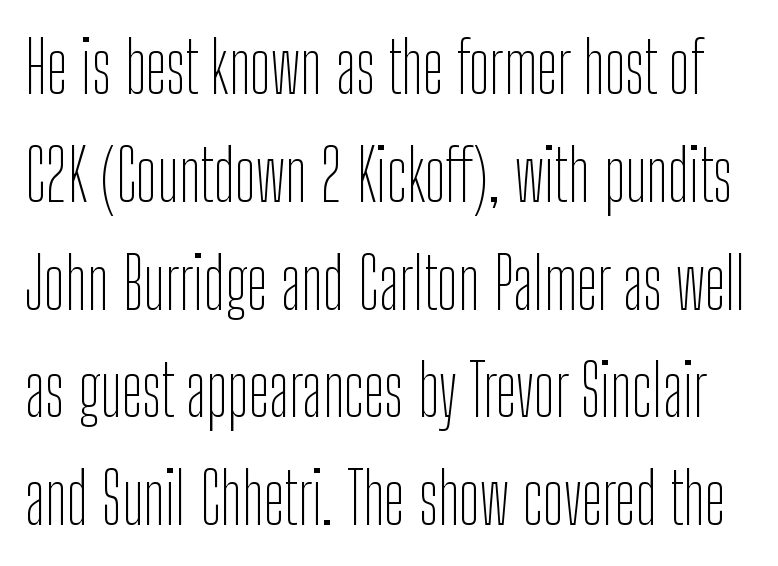
The specimen reads as upright at a glance. Notice how descenders clear the ascenders below comfortably — that's standard leading. Plain, unruled lines of type. Regarding serifs, this sample does without them.
